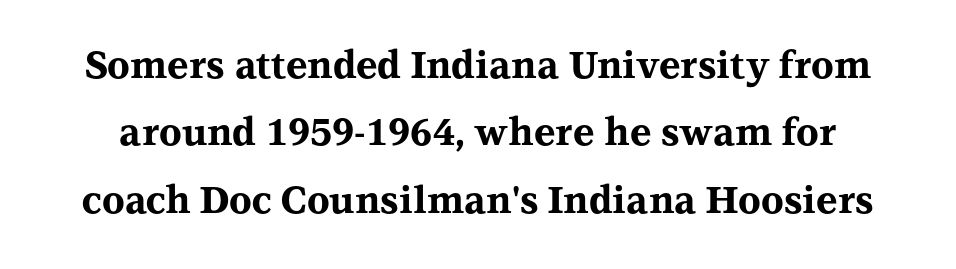
The image shows 37 px bold, wide serif type, upright; set line spacing 1.82x, normal letter spacing, not underlined; medium stroke contrast and a medium x-height.
